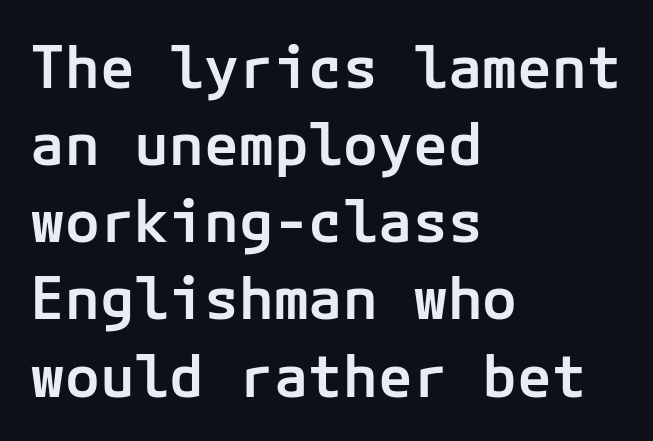
Spacing between characters is what you'd get straight out of the box. Casual observation: everything's shoved over to the left. Just letters on the line, the space beneath them empty. Font category for this specimen: sans-serif. Each new line begins a customary step beneath the previous one. Every letter is mildly thick-stroked: semibold rather than bold.
